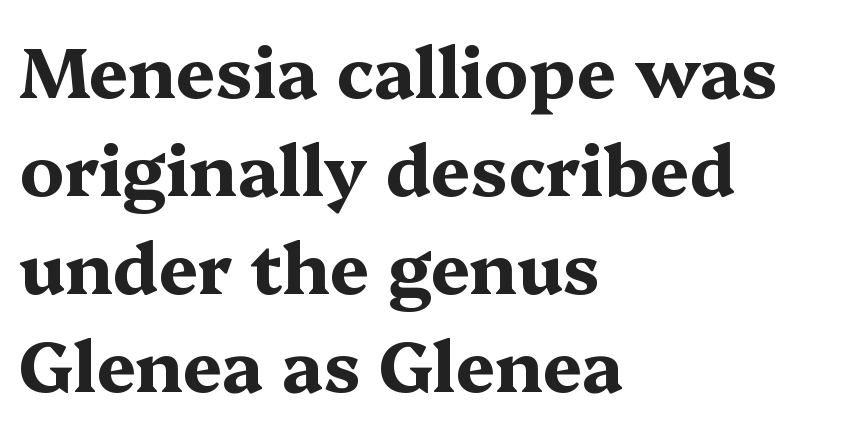
The image shows 70 px bold, wide serif type, upright; set left-aligned, normal line spacing (1.4x), normal letter spacing, not underlined; medium stroke contrast and a medium x-height.
